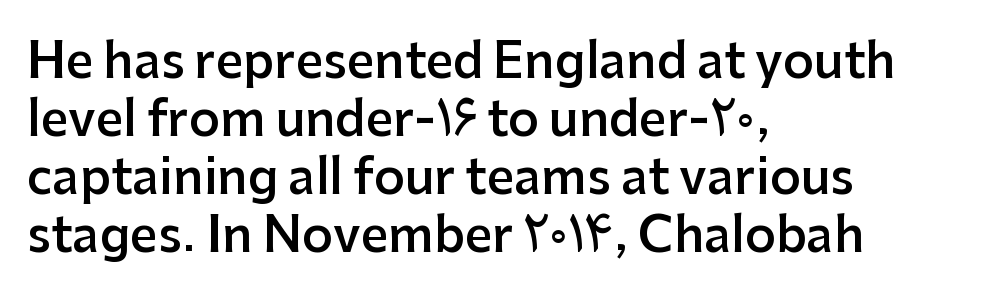
Q: Is the text bold? A: Semi-bold.
Q: Is the text italic (slanted)? A: No, it is upright.
Q: Is the typeface a serif or a sans-serif typeface? A: Sans-serif.
Q: Is the text underlined? A: No.
Q: How is the paragraph aligned? A: Left-aligned.
Q: Is the spacing between letters normal or unusually wide? A: Normal.
Q: Width (condensed, normal, or wide)? A: Normal.
Q: Stroke contrast? A: Low.
Q: x-height? A: Medium.
Q: Monospaced? A: No.
